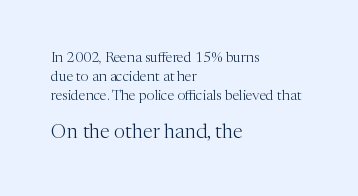
{"italic": "no", "bold": "no", "underline": "no", "align": "left", "line_spacing": "normal", "line_spacing_ratio": 1.34, "letter_spacing": "normal", "letter_spacing_em": 0.0, "larger_block": "second", "size_ratio": 1.43, "glyph_px": 20}
